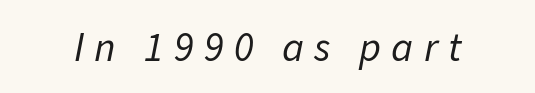
Clear beneath every line of the passage. Looks like regular typesetting: each glyph gets only the width it needs. Letter spacing: wide. The face used here has a pronounced slope to its letters. The characters are drawn with everyday or finer stroke widths.
